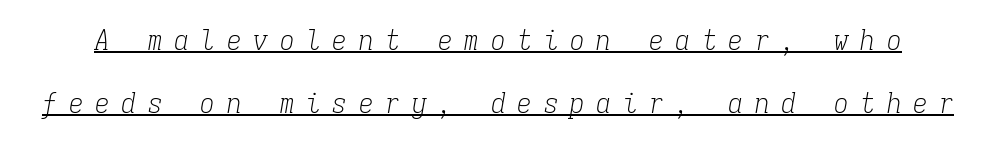
The characters display serif detailing at their extremities. Spacing verdict: monospaced, one width for all characters. The passage shown leans; its letterforms are oblique. Bold? No — there's no thickening of the strokes. Whoever set this chose breathing room over compactness in the vertical rhythm.
